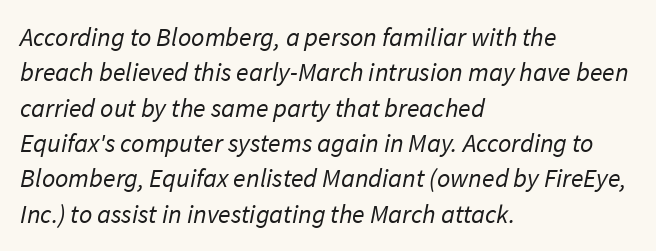
Q: Is the text bold? A: No.
Q: Is the text underlined? A: No.
Q: How is the paragraph aligned? A: Left-aligned.
Q: Is the spacing between letters normal or unusually wide? A: Normal.
Q: Is the spacing between lines tight, normal or loose? A: Normal.
